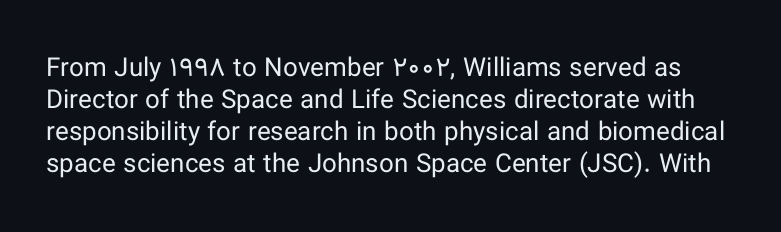
Think standard paragraph weight, or any step lighter than that. Only glyphs here, with clear space below each row. Is there any slant? The stems are plumb. Characters follow at the spacing the type designer built in.
